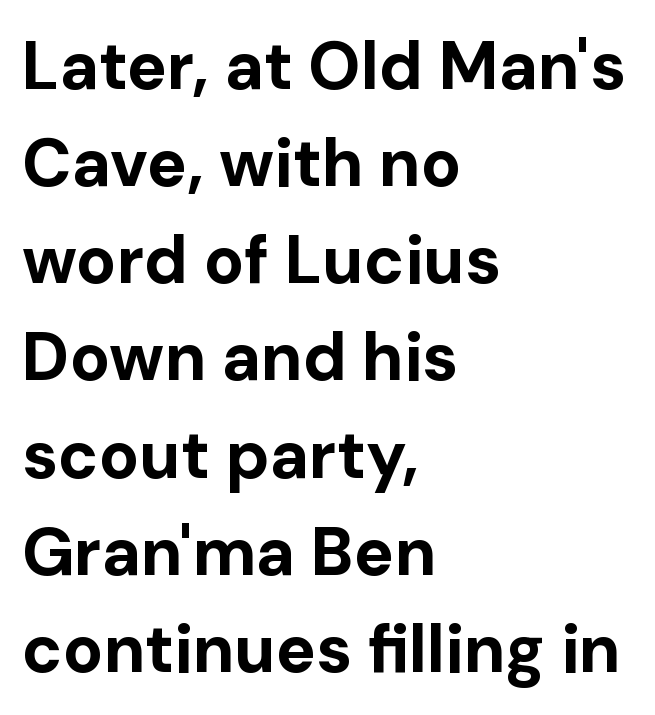
The image shows 67 px bold sans-serif type, upright; set left-aligned, normal line spacing (1.45x), normal letter spacing, not underlined; low stroke contrast and a medium x-height.
